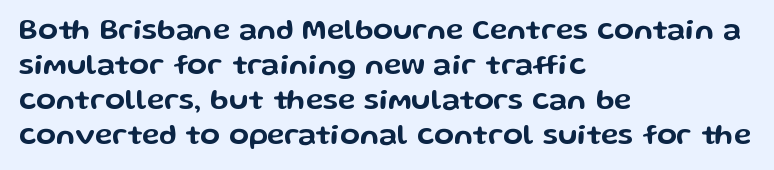
Q: Is the text italic (slanted)? A: No, it is upright.
Q: Is the typeface a serif or a sans-serif typeface? A: Sans-serif.
Q: Is the text underlined? A: No.
Q: How is the paragraph aligned? A: Left-aligned.
Q: Is the spacing between letters normal or unusually wide? A: Normal.
Q: Width (condensed, normal, or wide)? A: Wide.
Q: Stroke contrast? A: Low.
Q: x-height? A: Medium.
Q: Monospaced? A: No.
